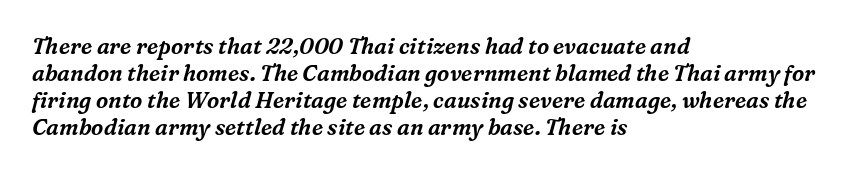
The gaps between neighbouring characters are ordinary and unremarkable. If you drew a ruler down the left edge, every line would touch it. Underline: absent. When letters slant like this, we call the style italic.
